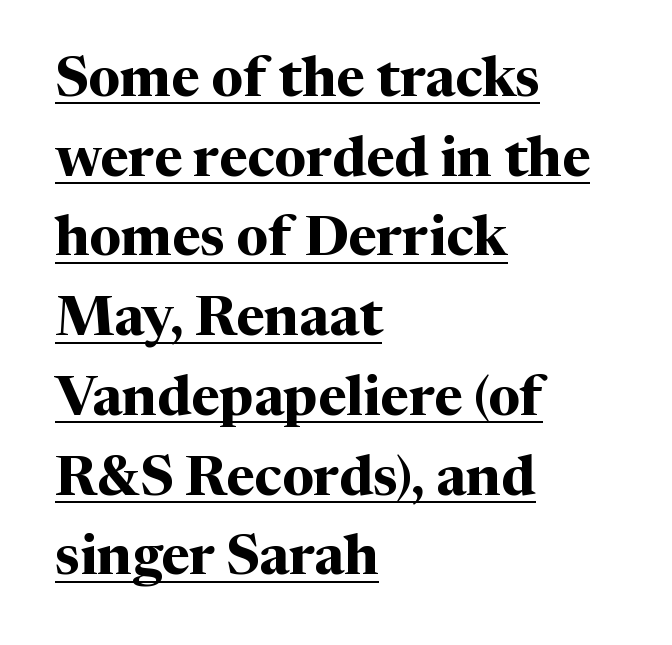
Q: Is the text bold? A: Yes.
Q: Is the text italic (slanted)? A: No, it is upright.
Q: Is the typeface a serif or a sans-serif typeface? A: Serif.
Q: Is the text underlined? A: Yes.
Q: How is the paragraph aligned? A: Left-aligned.
Q: Is the spacing between letters normal or unusually wide? A: Normal.
Q: Is the spacing between lines tight, normal or loose? A: Normal.
Q: Width (condensed, normal, or wide)? A: Normal.
Q: Stroke contrast? A: Medium.
Q: x-height? A: Medium.
Q: Monospaced? A: No.
